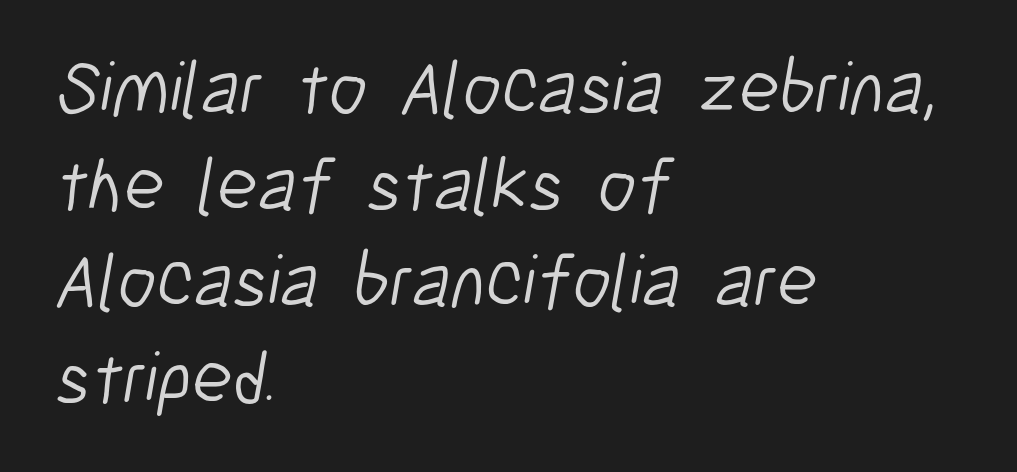
Does the type have serifs? No, each stem ends abruptly. This rendering uses left alignment, leaving the right contour irregular. Nobody drew a line under any word here. Each letter keeps its own natural width here, so spacing adapts to shape. The leading is moderate, giving the passage an even texture.
